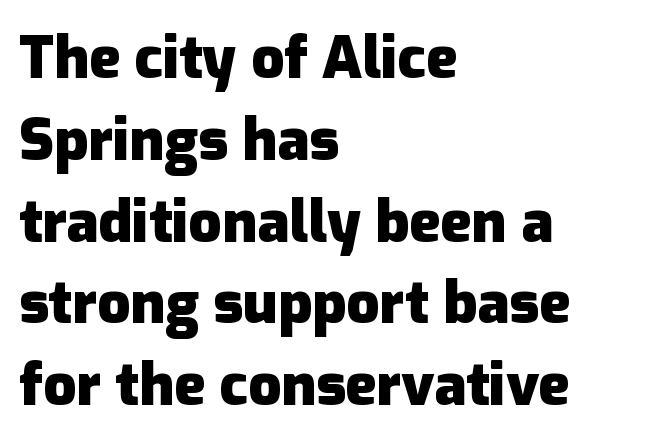
In terms of letterspacing, this is plain default setting. This rendering employs a face without finishing strokes, i.e., a sans-serif. Any mark beneath the type? The region is blank. Looks like regular typesetting: each glyph gets only the width it needs. Look at the stroke-to-counter ratio: heavy, a bold.
